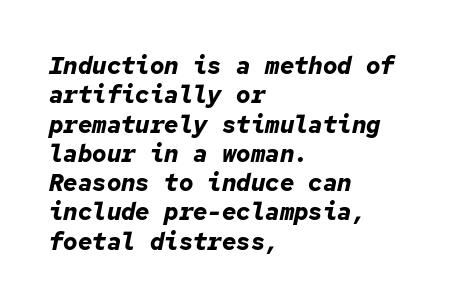
The image shows 24 px bold type, italic (leaning right); set left-aligned, line spacing 1.22x, normal letter spacing, not underlined.
